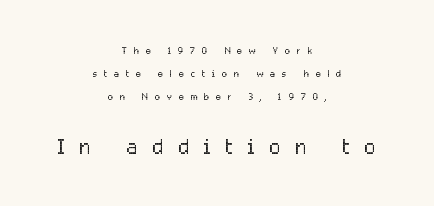
The image shows 30 px light, condensed sans-serif type, upright; set centered, normal line spacing (1.63x), unusually wide letter spacing (+0.48 em), not underlined; the second (bottom) block is 2.14x larger; low stroke contrast and a medium x-height.
